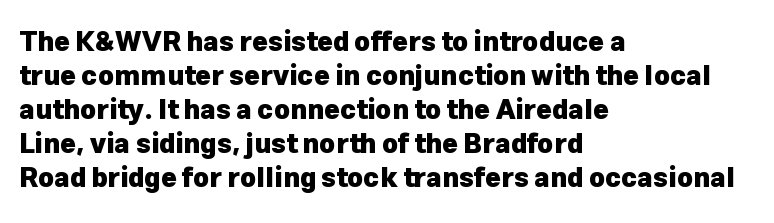
Q: Is the text bold? A: Yes.
Q: Is the text italic (slanted)? A: No, it is upright.
Q: Is the text underlined? A: No.
Q: How is the paragraph aligned? A: Left-aligned.
Q: Is the spacing between letters normal or unusually wide? A: Normal.
Q: Is the spacing between lines tight, normal or loose? A: Normal.
